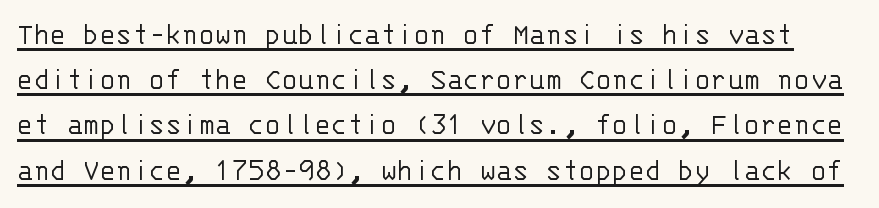
Unlike a traditional serif, this face leaves its strokes unadorned. You could count columns in this text — the font is strictly monospaced. There is no visible air inserted between adjacent glyphs. Summary of vertical rhythm: regular, with standard interline spacing. Characters remain perfectly vertical along every line. Like a heading marked for emphasis, these lines bear an underscore.
